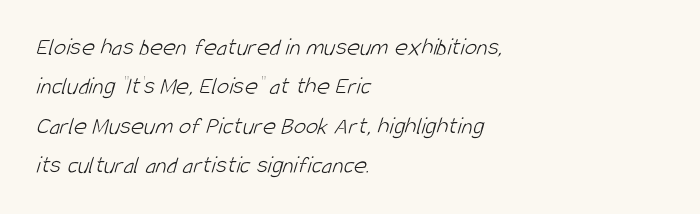
Descenders are the only things crossing below the line. Unbolded letterforms with no extra heft. The rows are spaced the way most documents space them. Where is the straight margin? On the left.
